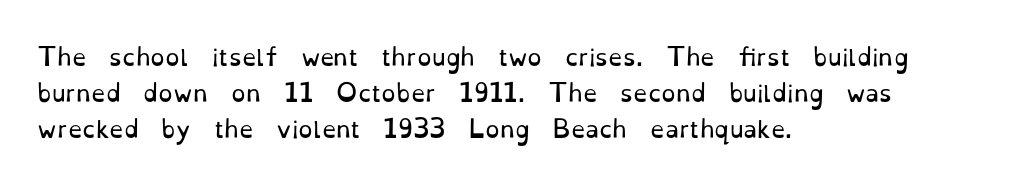
{"italic": "no", "bold": "no", "underline": "no", "align": "left", "line_spacing": "normal", "line_spacing_ratio": 1.57, "letter_spacing": "normal", "letter_spacing_em": 0.0, "glyph_px": 23}
